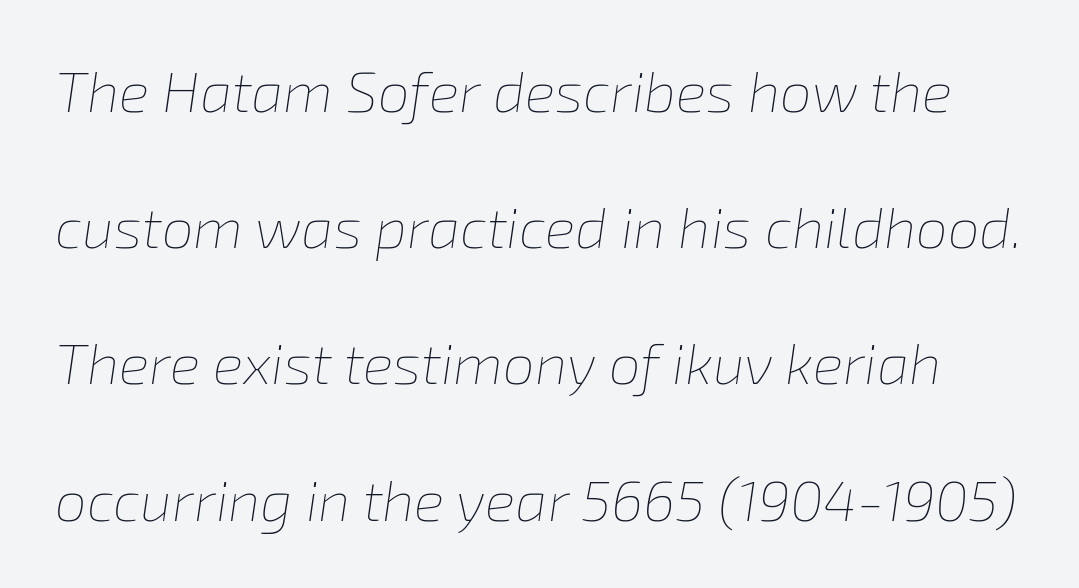
The face used here is proportionally spaced, like ordinary book or web type. This sample trades compactness for vertical openness between lines. The string is rendered with underlining switched off. How are the letters spaced? Ordinarily, with no added tracking.
